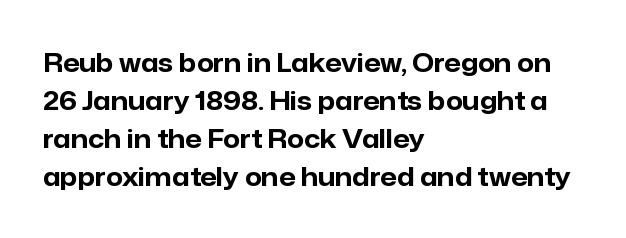
{"italic": "no", "bold": "yes", "underline": "no", "align": "left", "line_spacing": "normal", "line_spacing_ratio": 1.46, "letter_spacing": "normal", "letter_spacing_em": 0.0, "glyph_px": 26}
